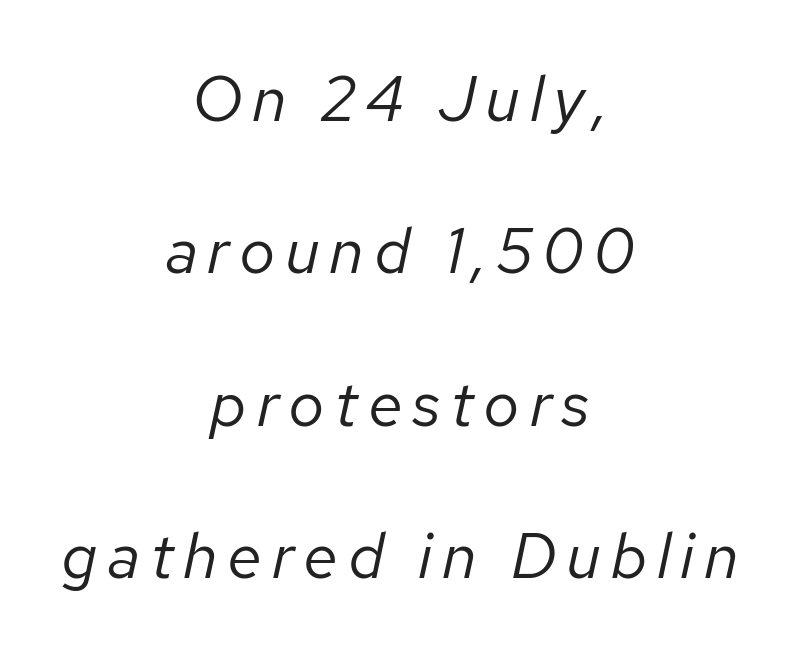
The image shows 64 px regular-weight type, italic (leaning right); set centered, loose line spacing (2.38x), not underlined; low stroke contrast and a medium x-height.
